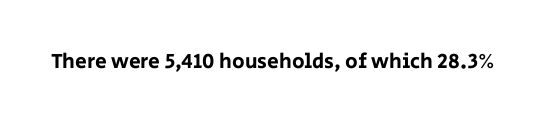
Q: Is the text italic (slanted)? A: No, it is upright.
Q: Is the text underlined? A: No.
Q: Is the spacing between letters normal or unusually wide? A: Normal.
